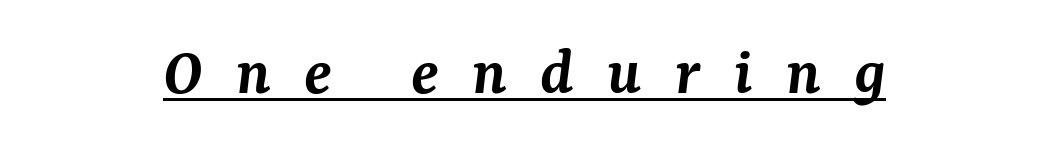
The image shows 69 px semibold serif type, italic (leaning right); set centered, unusually wide letter spacing (+0.48 em), underlined; medium stroke contrast and a medium x-height.
